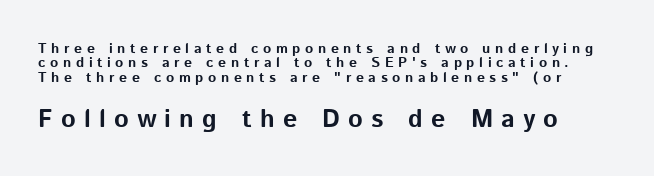
All the whitespace from short lines collects on the right. Substantial extra tracking has been applied to these lines. This is roman type, the default non-slanted kind. Weight: bold. The more generous point size was reserved for the lower chunk. Decoration check: the copy has no underline.
